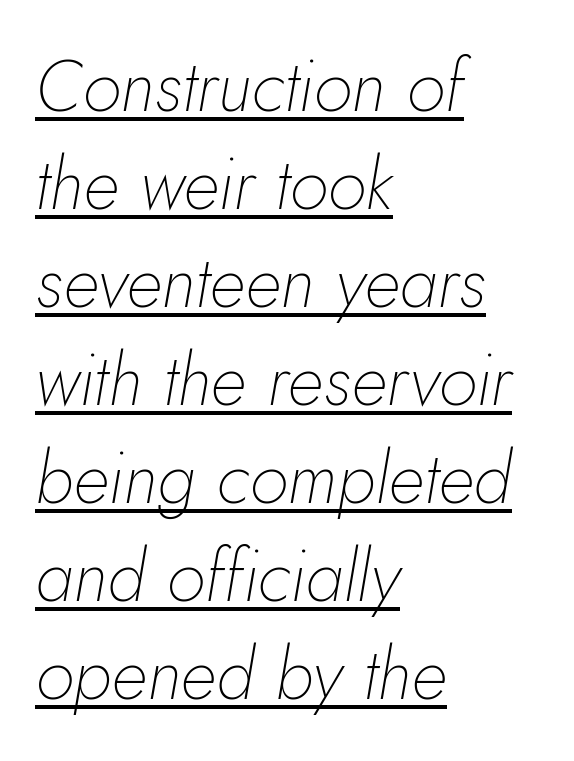
Q: Is the text bold? A: No.
Q: Is the text italic (slanted)? A: Yes, it leans right by about 5 degrees.
Q: Is the text underlined? A: Yes.
Q: How is the paragraph aligned? A: Left-aligned.
Q: Is the spacing between letters normal or unusually wide? A: Normal.
Q: Is the spacing between lines tight, normal or loose? A: Normal.
Q: Width (condensed, normal, or wide)? A: Normal.
Q: Stroke contrast? A: Low.
Q: x-height? A: Small.
Q: Monospaced? A: No.
